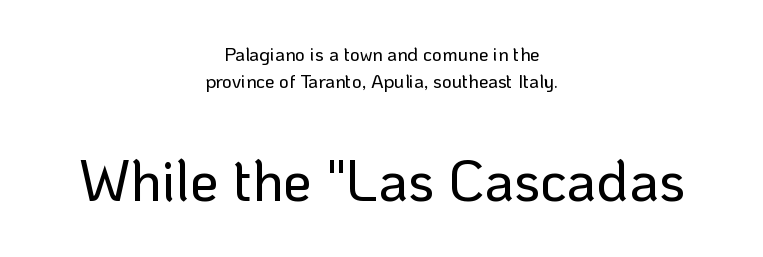
You get the small type first, then a jump to larger type. Ascenders rise straight up at ninety degrees. Descenders hang freely into open space. In terms of leading, this rendering sits right in the middle. A typesetter would call this zero additional tracking. Think of a printed novel: that variable character pitch is what you see here.
